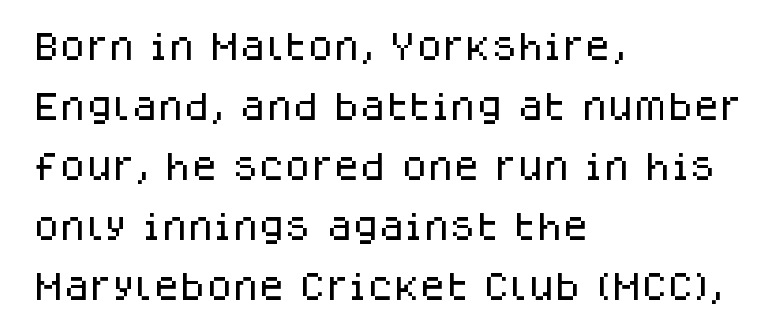
Notice the wide empty band between every row — that's loose leading. Descender tails drop into unmarked territory. Every stem runs plumb, perpendicular to the baseline. These lines are rendered in a variable-pitch font. Letterform terminals end flat and unadorned throughout the passage. The horizontal fit of the characters is conventional and even.
